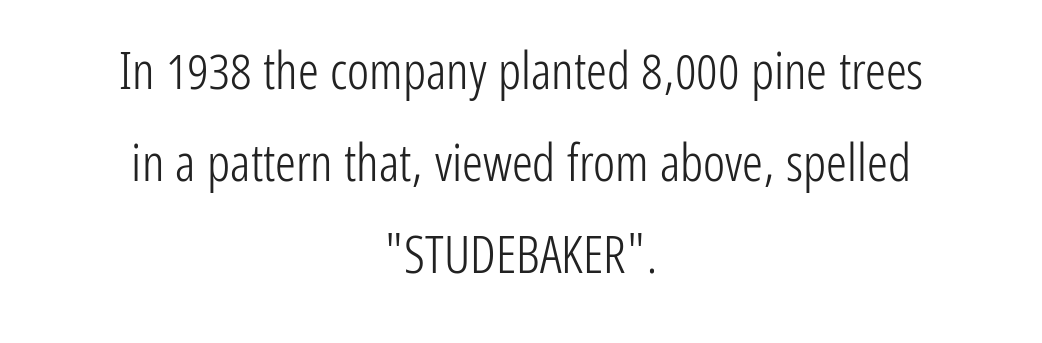
The image shows 52 px light, condensed sans-serif type, upright; set centered, line spacing 1.77x, normal letter spacing, not underlined; low stroke contrast and a medium x-height.
